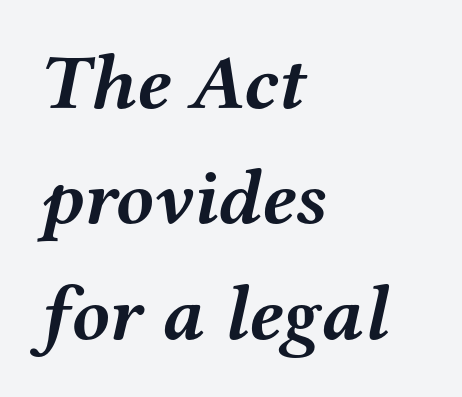
Q: Is the text bold? A: Yes.
Q: Is the text italic (slanted)? A: Yes, it leans right by about 12 degrees.
Q: Is the typeface a serif or a sans-serif typeface? A: Serif.
Q: Is the text underlined? A: No.
Q: How is the paragraph aligned? A: Left-aligned.
Q: Is the spacing between letters normal or unusually wide? A: Normal.
Q: Is the spacing between lines tight, normal or loose? A: Normal.
Q: Width (condensed, normal, or wide)? A: Wide.
Q: Stroke contrast? A: Medium.
Q: x-height? A: Medium.
Q: Monospaced? A: No.
